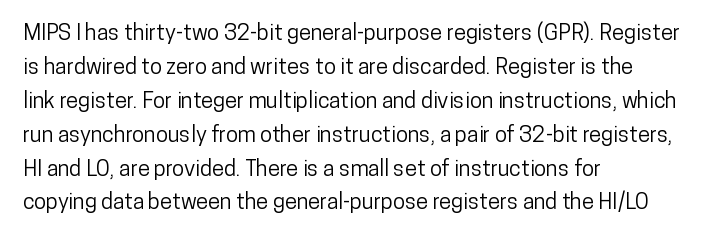
Inter-character spacing is left at the font's built-in metrics. A bare baseline throughout the passage. The typography opts for an upright posture over an oblique one. Casual observation: everything's shoved over to the left.
